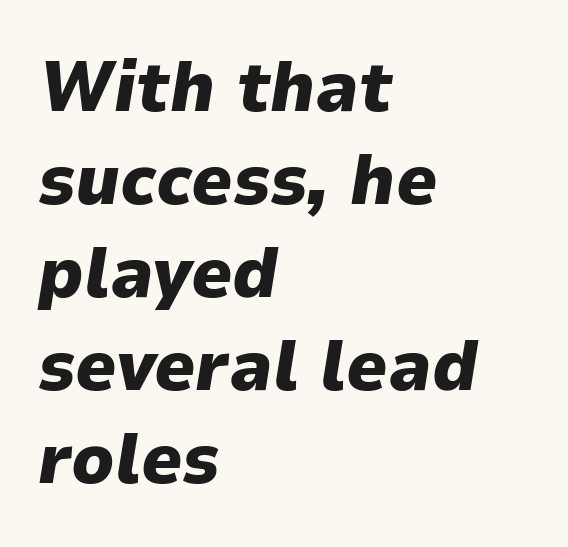
Strokes here are thick enough to call this a true bold. Is this a fixed-width face? No — the glyphs have proportional, varying widths. These lines sit exactly where default settings would place them. What stands out about the letter spacing? Nothing — it is the standard amount.
